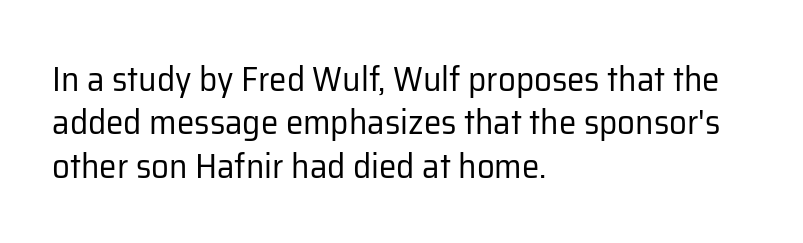
Q: Is the text bold? A: No.
Q: Is the text italic (slanted)? A: No, it is upright.
Q: Is the typeface a serif or a sans-serif typeface? A: Sans-serif.
Q: Is the text underlined? A: No.
Q: How is the paragraph aligned? A: Left-aligned.
Q: Is the spacing between letters normal or unusually wide? A: Normal.
Q: Width (condensed, normal, or wide)? A: Normal.
Q: Stroke contrast? A: Low.
Q: x-height? A: Medium.
Q: Monospaced? A: No.
